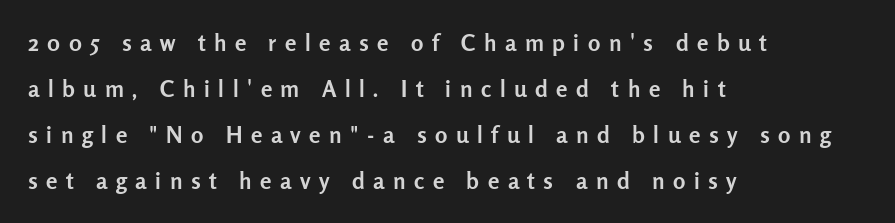
The image shows 23 px bold type, upright; set left-aligned, loose line spacing (2.0x), unusually wide letter spacing (+0.37 em), not underlined.
